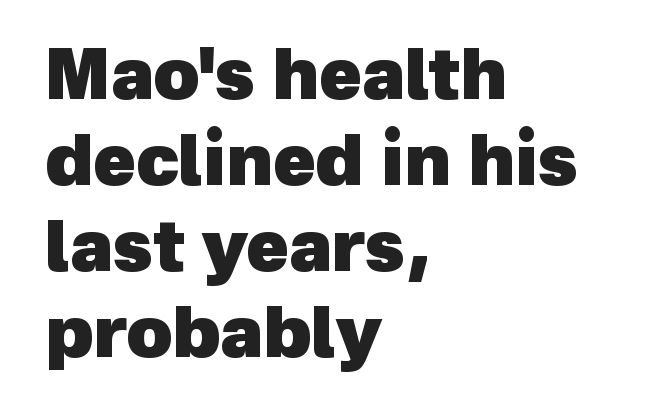
{"serif": "no", "bold": "yes", "weight": "heavy", "width": "normal", "x_height": "medium", "monospaced": "no", "underline": "no", "align": "left", "line_spacing_ratio": 1.23, "letter_spacing": "normal", "letter_spacing_em": 0.0, "glyph_px": 70}
